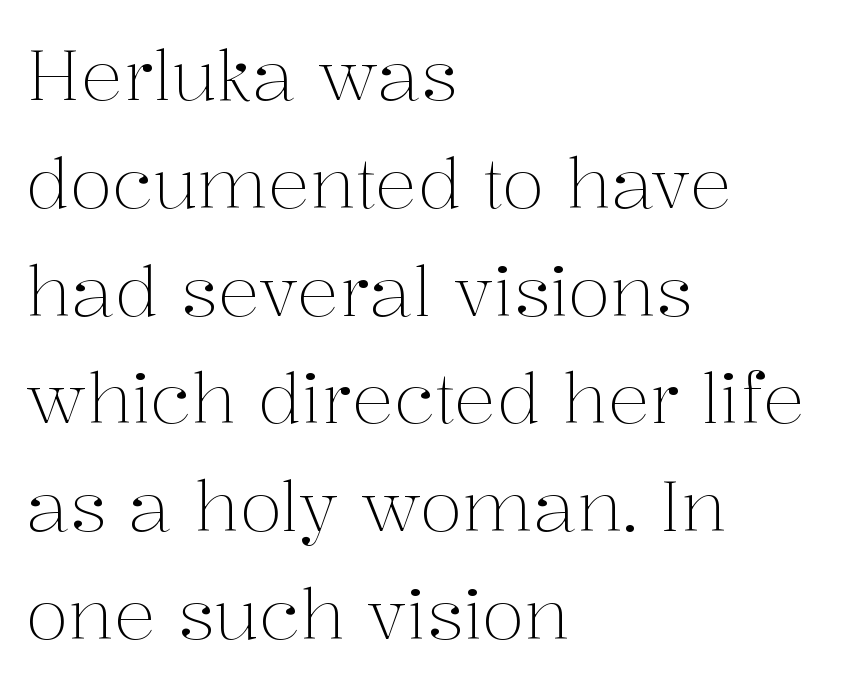
The strip under each line holds only bare page. Each letter's strokes conclude with small projecting serifs. The letters advance in unequal steps, a hallmark of proportional type. Characters follow at the spacing the type designer built in. This rendering uses left alignment, leaving the right contour irregular. Regarding leading, the lines here are spaced in the standard way.
